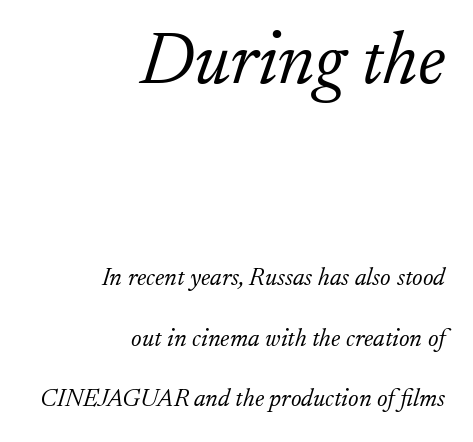
{"serif": "yes", "italic": "yes", "lean": "right", "slant_degrees": 17, "bold": "no", "weight": "light", "width": "normal", "stroke_contrast": "low", "x_height": "small", "monospaced": "no", "underline": "no", "align": "right", "line_spacing": "loose", "line_spacing_ratio": 2.42, "letter_spacing": "normal", "letter_spacing_em": 0.0, "larger_block": "first", "size_ratio": 2.96, "glyph_px": 74}
